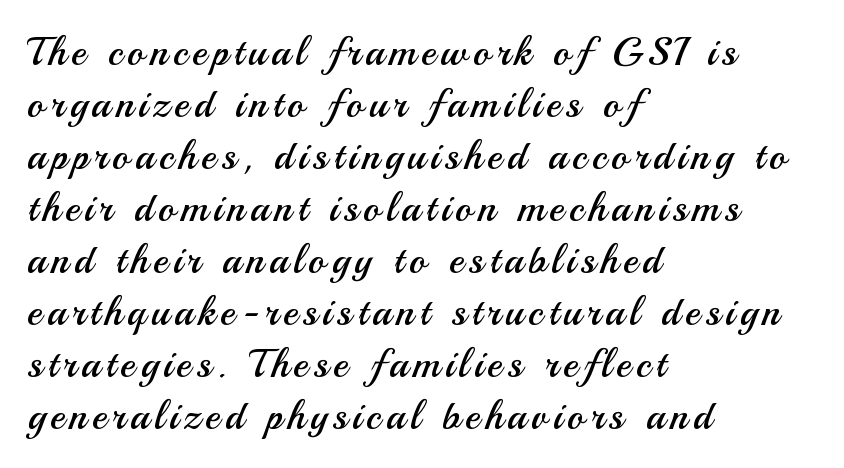
{"serif": "no", "bold": "no", "weight": "regular", "width": "normal", "stroke_contrast": "medium", "x_height": "small", "monospaced": "no", "underline": "no", "align": "left", "line_spacing": "normal", "line_spacing_ratio": 1.3, "glyph_px": 40}
